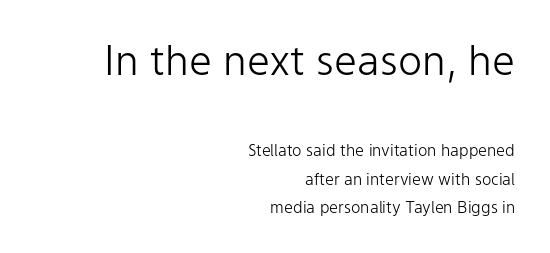
{"serif": "no", "italic": "no", "bold": "no", "weight": "light", "width": "normal", "stroke_contrast": "low", "x_height": "medium", "monospaced": "no", "underline": "no", "align": "right", "line_spacing_ratio": 1.77, "letter_spacing": "normal", "letter_spacing_em": 0.0, "larger_block": "first", "size_ratio": 2.56, "glyph_px": 41}
